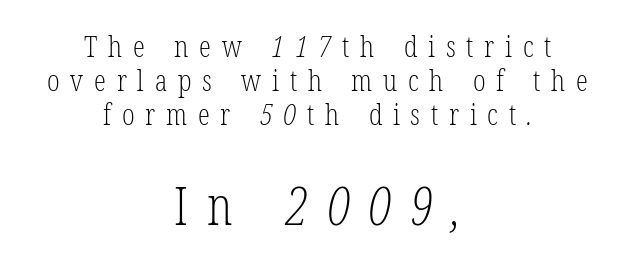
Q: Is the text bold? A: No.
Q: Is the typeface a serif or a sans-serif typeface? A: Serif.
Q: Is the text underlined? A: No.
Q: How is the paragraph aligned? A: Centered.
Q: Is the spacing between letters normal or unusually wide? A: Unusually wide.
Q: Is the spacing between lines tight, normal or loose? A: Tight.
Q: Which block of text is set in a larger size, the first (top) or the second (bottom)? A: The second (bottom) one.
Q: Width (condensed, normal, or wide)? A: Condensed.
Q: Stroke contrast? A: Low.
Q: x-height? A: Medium.
Q: Monospaced? A: No.
